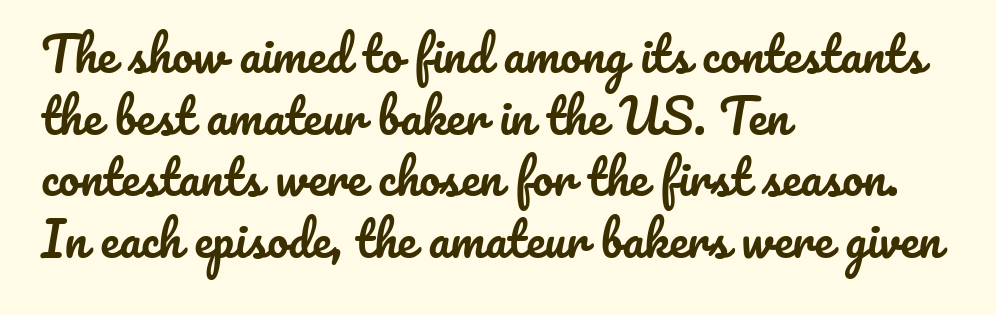
Just letters on the line, the space beneath them empty. Here the designer chose a conventional face with non-uniform glyph widths. What's the leading like? Ordinary, nothing unusual. The paragraph has a hard left edge and a soft right edge.
